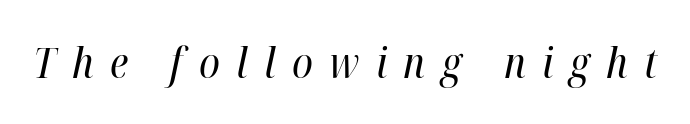
The image shows 42 px regular-weight, condensed type, italic (leaning right); set unusually wide letter spacing (+0.39 em), not underlined; high stroke contrast and a medium x-height.
